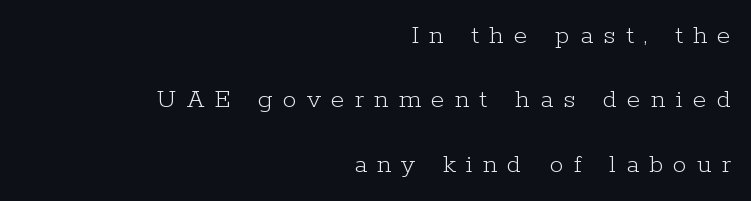
{"serif": "yes", "italic": "no", "bold": "no", "weight": "light", "width": "normal", "stroke_contrast": "low", "x_height": "medium", "monospaced": "no", "underline": "no", "align": "right", "line_spacing": "loose", "line_spacing_ratio": 2.3, "letter_spacing": "wide", "letter_spacing_em": 0.36, "glyph_px": 28}
